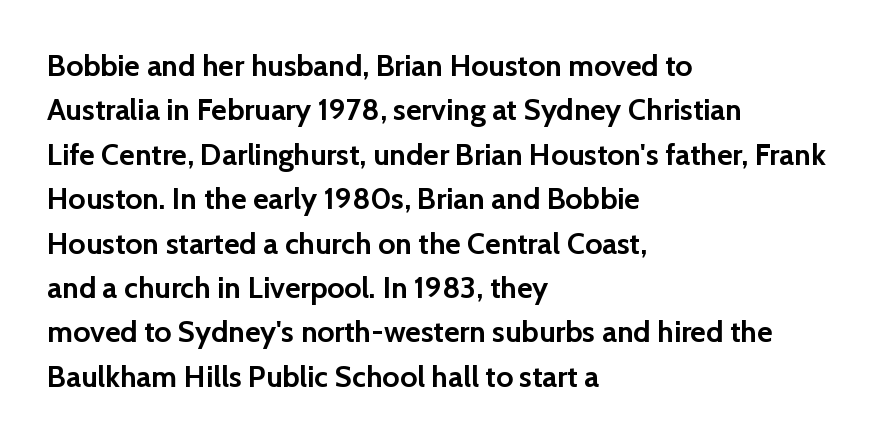
{"serif": "no", "italic": "no", "bold": "yes", "weight": "semibold", "width": "normal", "stroke_contrast": "low", "x_height": "medium", "monospaced": "no", "underline": "no", "align": "left", "line_spacing": "normal", "line_spacing_ratio": 1.48, "letter_spacing": "normal", "letter_spacing_em": 0.0, "glyph_px": 30}
